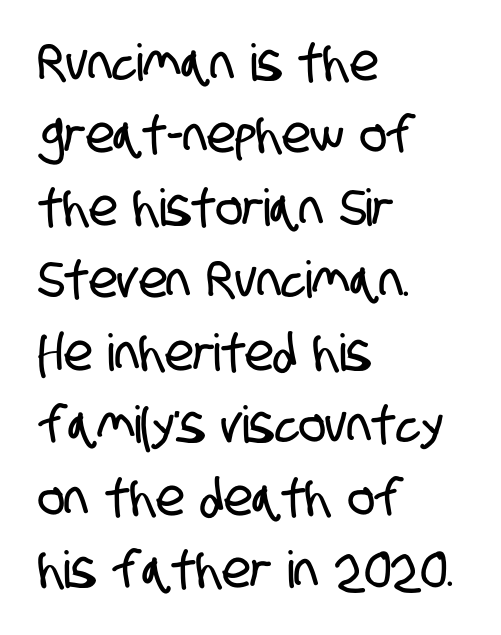
The image shows 51 px condensed sans-serif type; set left-aligned, normal line spacing (1.42x), normal letter spacing, not underlined; low stroke contrast and a large x-height.
